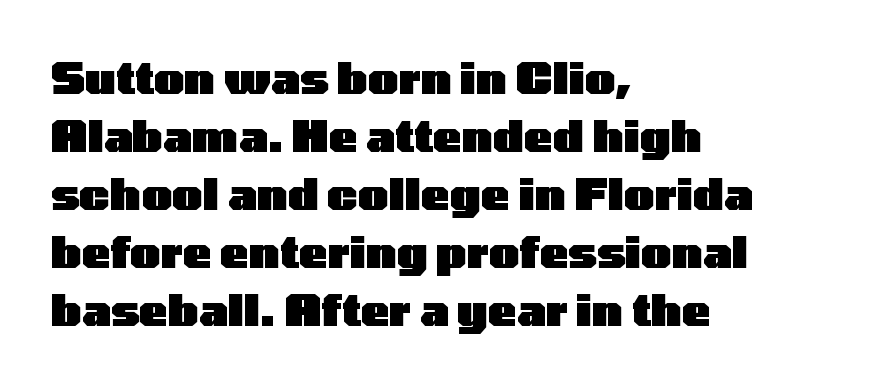
Q: Is the text bold? A: Yes.
Q: Is the text italic (slanted)? A: No, it is upright.
Q: Is the typeface a serif or a sans-serif typeface? A: Sans-serif.
Q: Is the text underlined? A: No.
Q: How is the paragraph aligned? A: Left-aligned.
Q: Is the spacing between letters normal or unusually wide? A: Normal.
Q: Is the spacing between lines tight, normal or loose? A: Normal.
Q: Width (condensed, normal, or wide)? A: Wide.
Q: Stroke contrast? A: Low.
Q: x-height? A: Medium.
Q: Monospaced? A: No.
